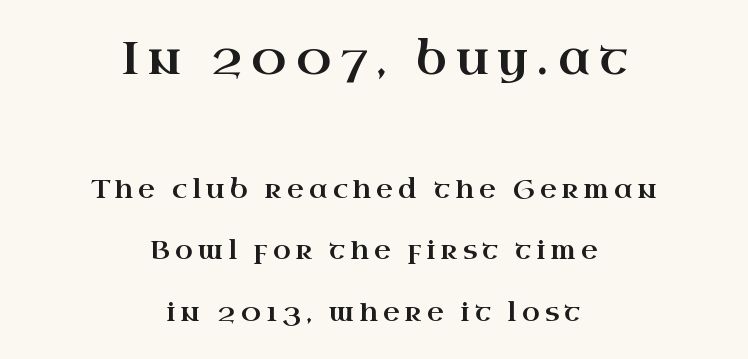
{"serif": "yes", "italic": "no", "width": "wide", "stroke_contrast": "high", "x_height": "small", "monospaced": "no", "underline": "no", "align": "center", "line_spacing": "loose", "line_spacing_ratio": 2.37, "letter_spacing": "wide", "letter_spacing_em": 0.2, "larger_block": "first", "size_ratio": 1.73, "glyph_px": 45}
